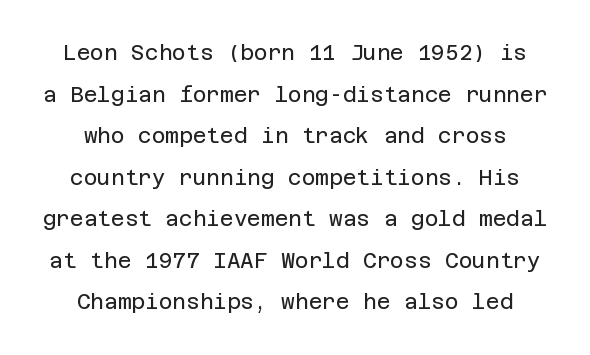
The characters are drawn with everyday or finer stroke widths. Glance below the letters and you will spot only blank space. You can tell it's not italic because the verticals are truly vertical. Spacing between characters is what you'd get straight out of the box.
